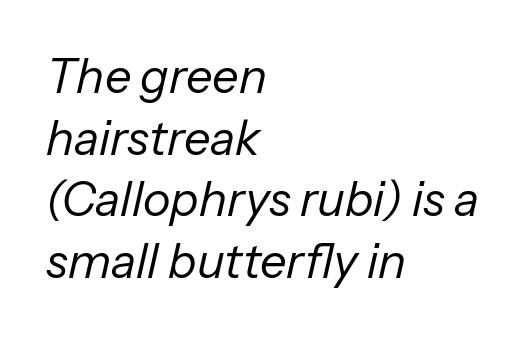
Q: Is the text bold? A: No.
Q: Is the text italic (slanted)? A: Yes, it leans right by about 13 degrees.
Q: Is the text underlined? A: No.
Q: How is the paragraph aligned? A: Left-aligned.
Q: Is the spacing between letters normal or unusually wide? A: Normal.
Q: Is the spacing between lines tight, normal or loose? A: Normal.
Q: Width (condensed, normal, or wide)? A: Normal.
Q: Stroke contrast? A: Low.
Q: x-height? A: Medium.
Q: Monospaced? A: No.
